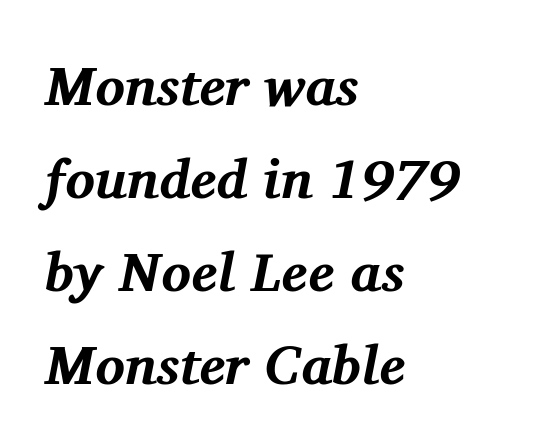
The image shows 55 px bold serif type, italic (leaning right); set left-aligned, normal line spacing (1.69x), normal letter spacing, not underlined; medium stroke contrast and a medium x-height.
